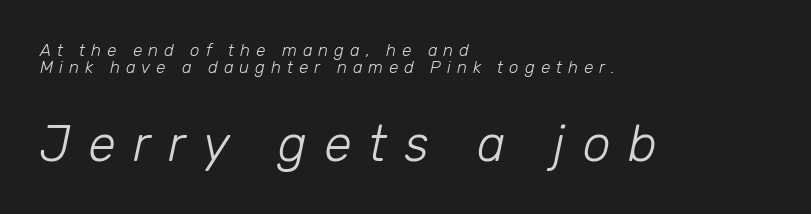
Q: Is the text bold? A: No.
Q: Is the text italic (slanted)? A: Yes, it leans right by about 12 degrees.
Q: Is the text underlined? A: No.
Q: How is the paragraph aligned? A: Left-aligned.
Q: Is the spacing between letters normal or unusually wide? A: Unusually wide.
Q: Is the spacing between lines tight, normal or loose? A: Tight.
Q: Which block of text is set in a larger size, the first (top) or the second (bottom)? A: The second (bottom) one.
Q: Width (condensed, normal, or wide)? A: Normal.
Q: Stroke contrast? A: Low.
Q: x-height? A: Medium.
Q: Monospaced? A: No.
